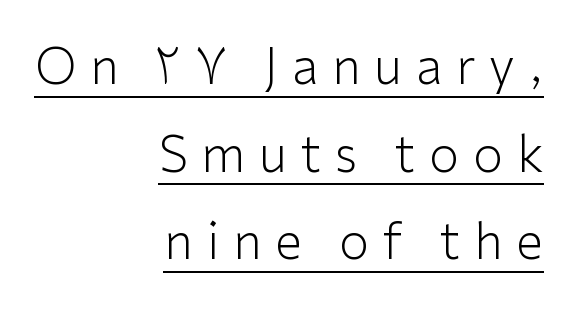
{"serif": "no", "italic": "no", "bold": "no", "weight": "light", "width": "normal", "stroke_contrast": "low", "x_height": "medium", "monospaced": "no", "underline": "yes", "align": "right", "line_spacing_ratio": 1.79, "letter_spacing": "wide", "letter_spacing_em": 0.28, "glyph_px": 49}
